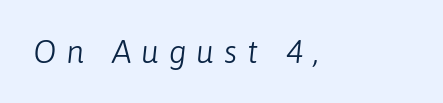
The space beneath each line is pristine and unruled. On a weight scale, this lands at 450 or below. The passage shown has open, widely tracked lettering throughout. It's the slanting kind of type. Do the characters align in a grid? No, the font is proportional.
